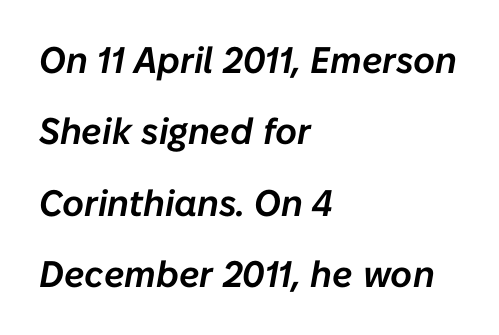
{"italic": "yes", "lean": "right", "slant_degrees": 10, "width": "normal", "stroke_contrast": "low", "x_height": "medium", "monospaced": "no", "underline": "no", "align": "left", "line_spacing": "loose", "line_spacing_ratio": 1.93, "letter_spacing": "normal", "letter_spacing_em": 0.0, "glyph_px": 37}
